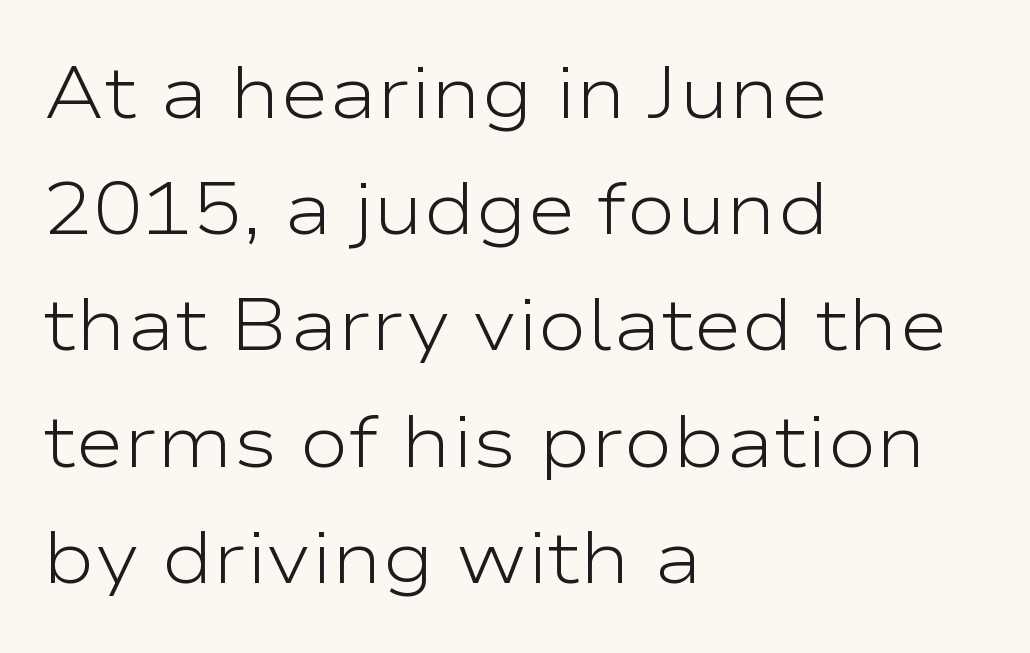
The image shows 74 px light, wide sans-serif type, upright; set left-aligned, normal line spacing (1.57x), normal letter spacing, not underlined; low stroke contrast and a medium x-height.
